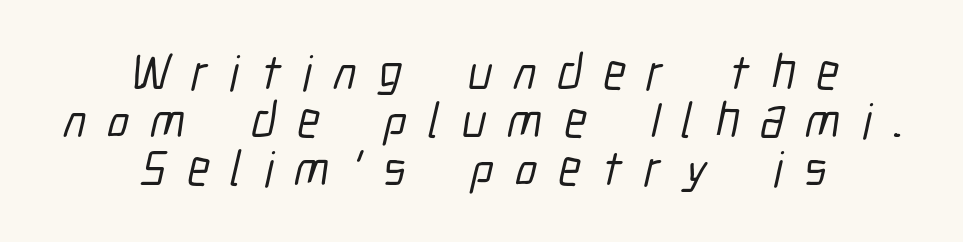
Font category for this specimen: sans-serif. The line-height multiplier appears low, near solid setting. Underline: absent. Here the glyphs are tracked loosely, breaking word shapes into spaced letters. The rendering positions every line midway between the sides.
